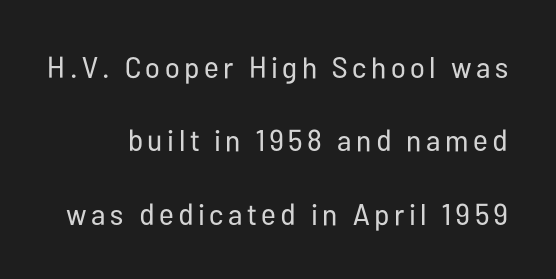
The image shows 30 px regular-weight, condensed sans-serif type, upright; set loose line spacing (2.45x), not underlined; low stroke contrast and a medium x-height.
